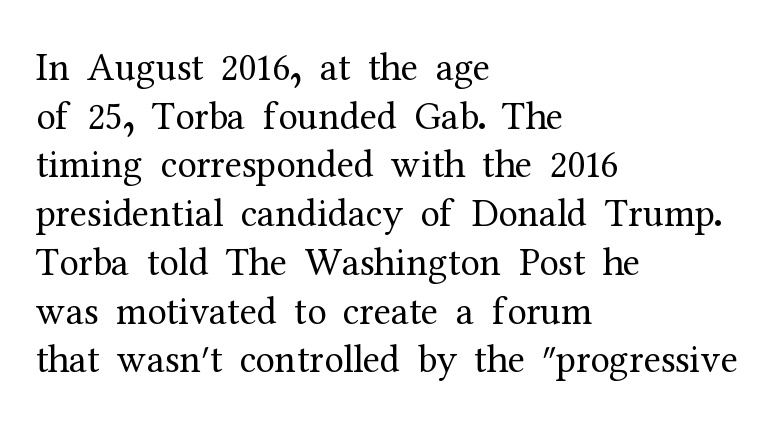
{"serif": "yes", "italic": "no", "bold": "no", "weight": "regular", "width": "normal", "stroke_contrast": "medium", "x_height": "medium", "monospaced": "no", "underline": "no", "align": "left", "line_spacing": "normal", "line_spacing_ratio": 1.25, "letter_spacing": "normal", "letter_spacing_em": 0.0, "glyph_px": 39}
